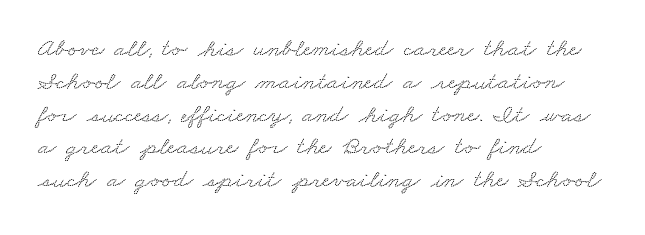
{"underline": "no", "align": "left", "line_spacing": "normal", "line_spacing_ratio": 1.26, "letter_spacing": "normal", "letter_spacing_em": 0.0, "glyph_px": 26}
